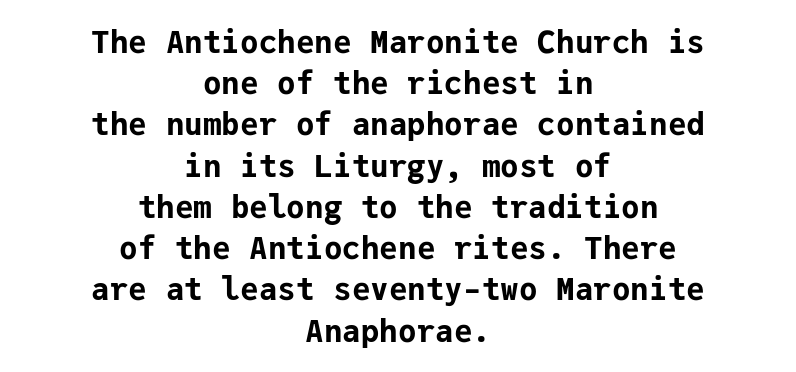
The image shows 31 px bold sans-serif type, upright, monospaced; set centered, normal line spacing (1.33x), normal letter spacing, not underlined; low stroke contrast and a medium x-height.
